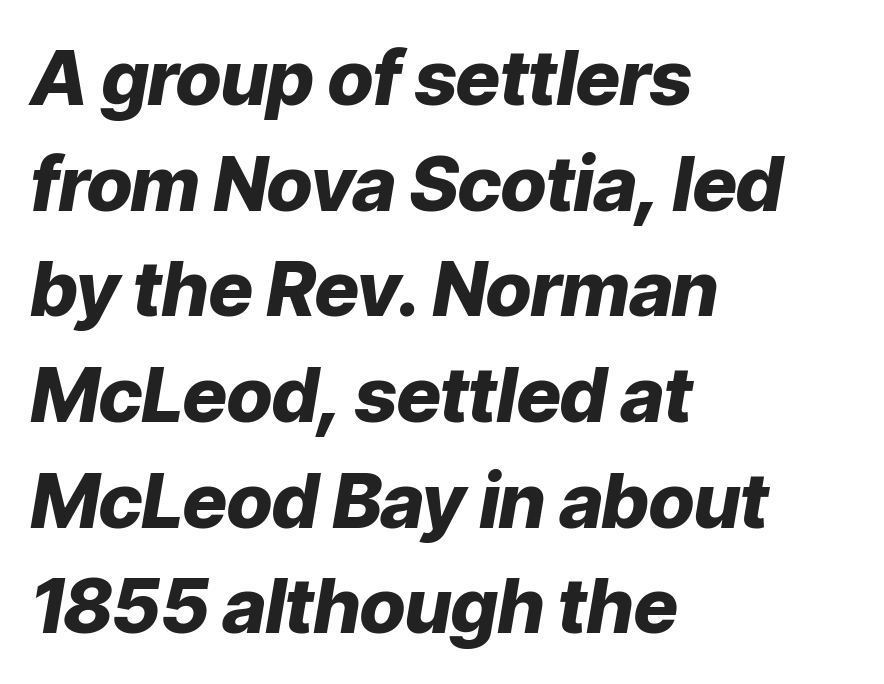
The image shows 76 px heavy type, italic (leaning right); set left-aligned, normal line spacing (1.39x), normal letter spacing, not underlined; low stroke contrast and a medium x-height.
